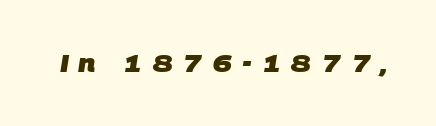
Q: Is the text bold? A: Yes.
Q: Is the text underlined? A: No.
Q: Is the spacing between letters normal or unusually wide? A: Unusually wide.
